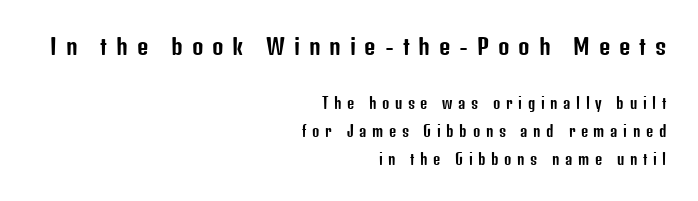
Alignment: flush right. There is plenty of visible air inserted between adjacent glyphs. The lines are spread far apart with generous leading. The zone under the glyphs is completely vacant.
